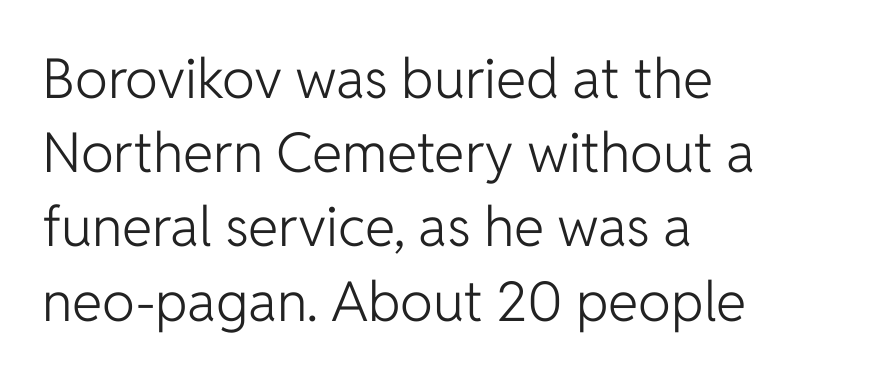
{"serif": "no", "italic": "no", "bold": "no", "weight": "light", "width": "normal", "stroke_contrast": "low", "x_height": "medium", "monospaced": "no", "underline": "no", "align": "left", "line_spacing": "normal", "line_spacing_ratio": 1.35, "letter_spacing": "normal", "letter_spacing_em": 0.0, "glyph_px": 55}
